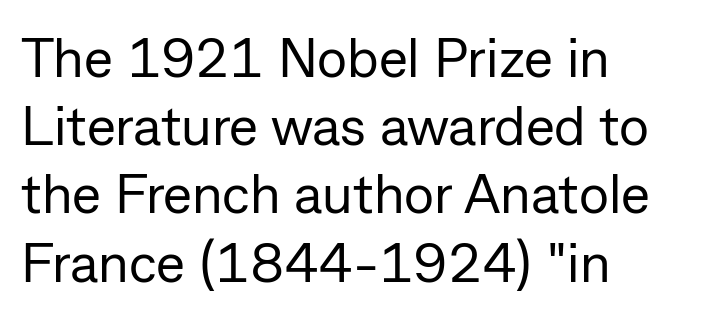
Character widths vary here, with narrow letters taking less room than wide ones. Stroke terminals: plain, sans-serif. Do the letters lean? They stand straight. Line starts are locked; line ends wander.
